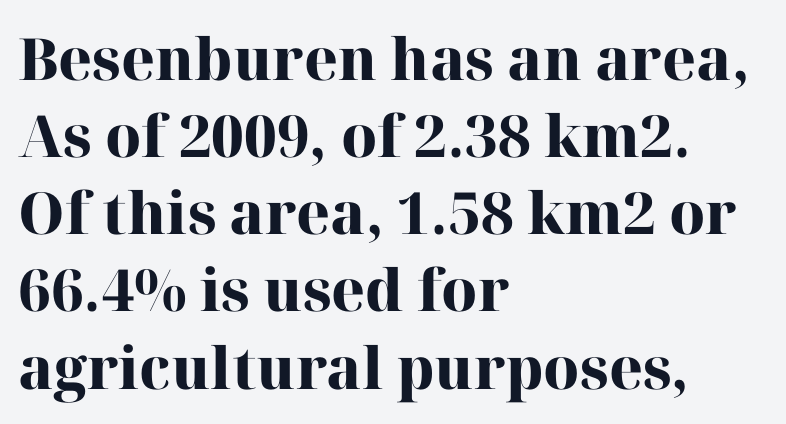
Q: Is the text bold? A: Yes.
Q: Is the text italic (slanted)? A: No, it is upright.
Q: Is the typeface a serif or a sans-serif typeface? A: Serif.
Q: Is the text underlined? A: No.
Q: How is the paragraph aligned? A: Left-aligned.
Q: Is the spacing between letters normal or unusually wide? A: Normal.
Q: Is the spacing between lines tight, normal or loose? A: Normal.
Q: Width (condensed, normal, or wide)? A: Normal.
Q: Stroke contrast? A: High.
Q: x-height? A: Medium.
Q: Monospaced? A: No.
